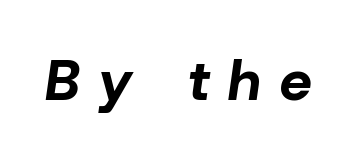
If you drew a line through each stem, it would be angled. A dark, heavy texture on the line: the type is bold. Check the space under the baseline: it is left empty. In terms of letterspacing, this is a distinctly airy, spread setting. Here the designer chose a conventional face with non-uniform glyph widths.
